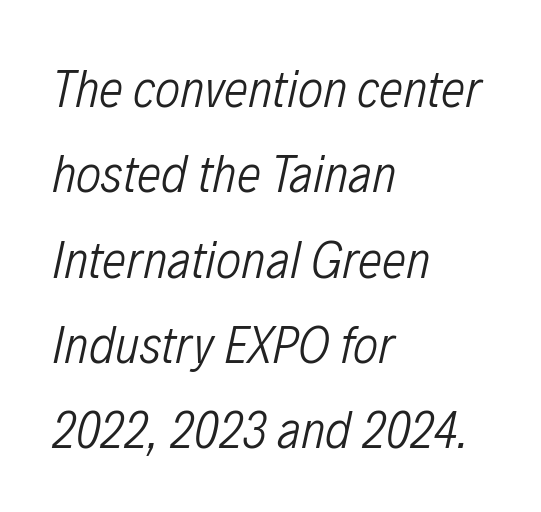
Q: Is the text bold? A: No.
Q: Is the text italic (slanted)? A: Yes, it leans right by about 12 degrees.
Q: Is the text underlined? A: No.
Q: How is the paragraph aligned? A: Left-aligned.
Q: Is the spacing between letters normal or unusually wide? A: Normal.
Q: Is the spacing between lines tight, normal or loose? A: Normal.
Q: Width (condensed, normal, or wide)? A: Condensed.
Q: Stroke contrast? A: Low.
Q: x-height? A: Medium.
Q: Monospaced? A: No.
